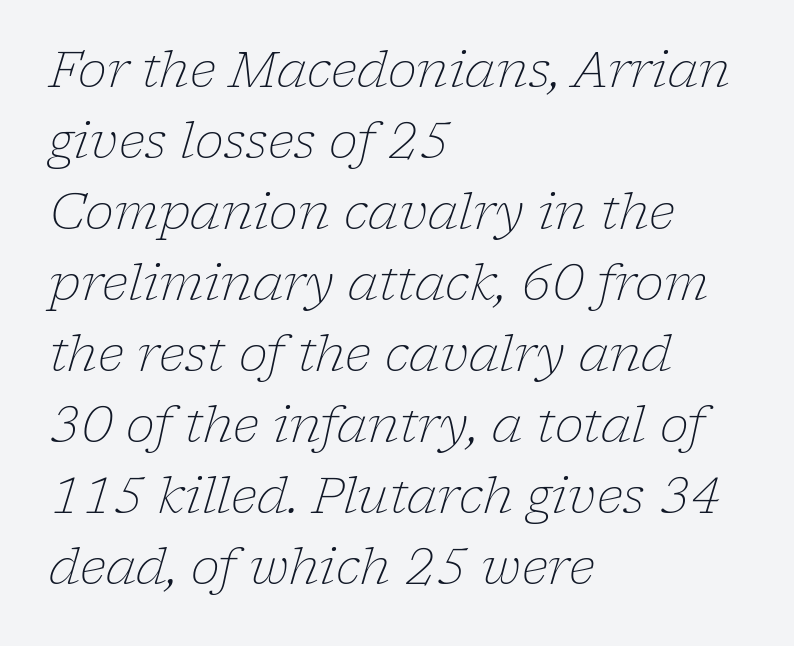
The image shows 49 px light serif type, italic (leaning right); set left-aligned, normal line spacing (1.45x), normal letter spacing, not underlined; low stroke contrast and a medium x-height.
